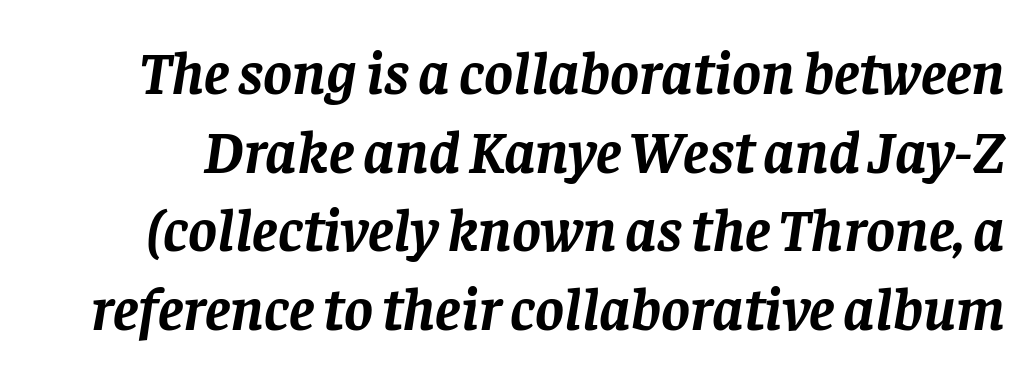
Q: Is the text bold? A: Yes.
Q: Is the text italic (slanted)? A: Yes, it leans right by about 8 degrees.
Q: Is the typeface a serif or a sans-serif typeface? A: Serif.
Q: Is the text underlined? A: No.
Q: Is the spacing between letters normal or unusually wide? A: Normal.
Q: Is the spacing between lines tight, normal or loose? A: Normal.
Q: Width (condensed, normal, or wide)? A: Normal.
Q: Stroke contrast? A: Low.
Q: x-height? A: Large.
Q: Monospaced? A: No.
